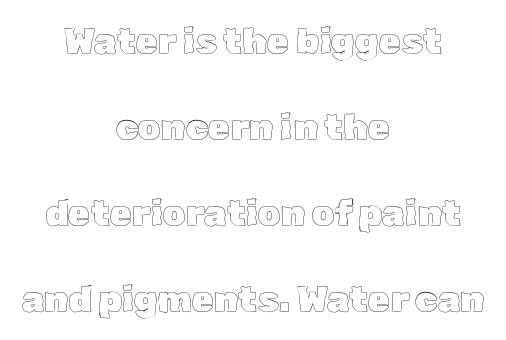
The image shows 36 px text type, upright; set centered, loose line spacing (2.39x), normal letter spacing, not underlined; a medium x-height.
